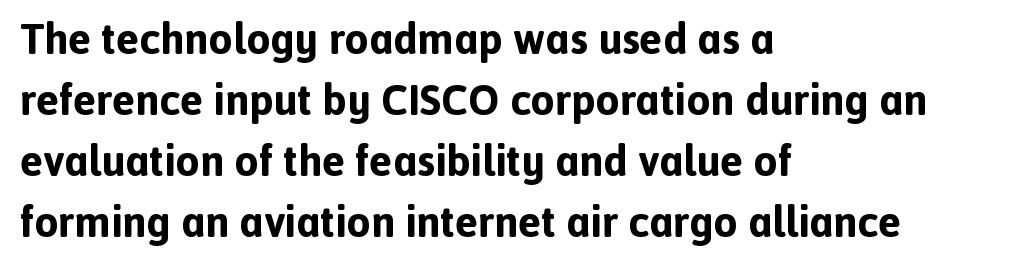
Line spacing here is normal. The string is rendered with underlining switched off. The passage shown is typed in a proportional face where columns would drift. Typographically, this falls in the sans-serif category.
